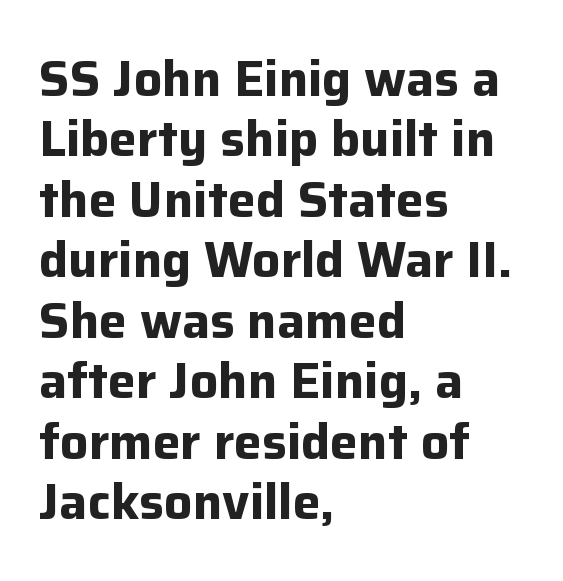
The image shows 50 px bold sans-serif type, upright; set left-aligned, line spacing 1.21x, normal letter spacing, not underlined; low stroke contrast and a medium x-height.
